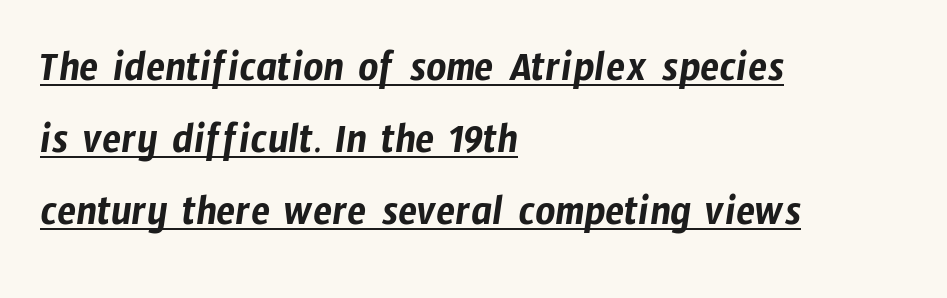
Q: Is the typeface a serif or a sans-serif typeface? A: Sans-serif.
Q: Is the text underlined? A: Yes.
Q: How is the paragraph aligned? A: Left-aligned.
Q: Is the spacing between letters normal or unusually wide? A: Normal.
Q: Is the spacing between lines tight, normal or loose? A: Normal.
Q: Width (condensed, normal, or wide)? A: Condensed.
Q: Stroke contrast? A: Low.
Q: x-height? A: Medium.
Q: Monospaced? A: No.
